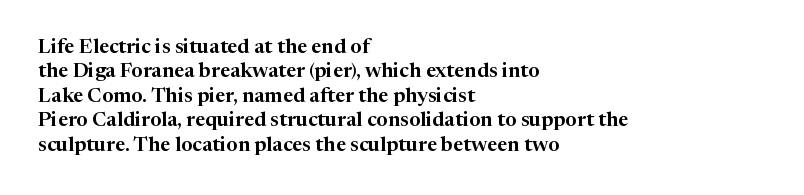
The image shows 20 px text type, upright; set left-aligned, line spacing 1.22x, normal letter spacing, not underlined.
